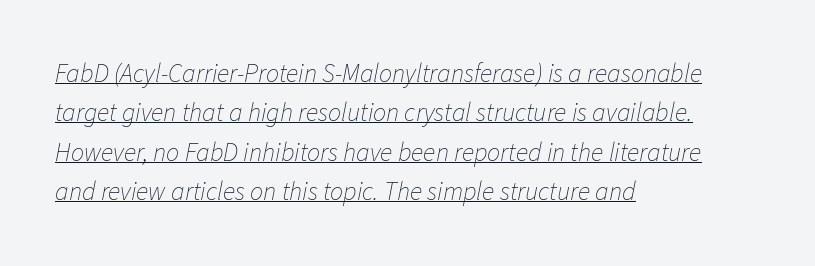
{"italic": "yes", "lean": "right", "slant_degrees": 11, "bold": "no", "underline": "yes", "align": "left", "line_spacing": "normal", "line_spacing_ratio": 1.51, "letter_spacing": "normal", "letter_spacing_em": 0.0, "glyph_px": 26}
